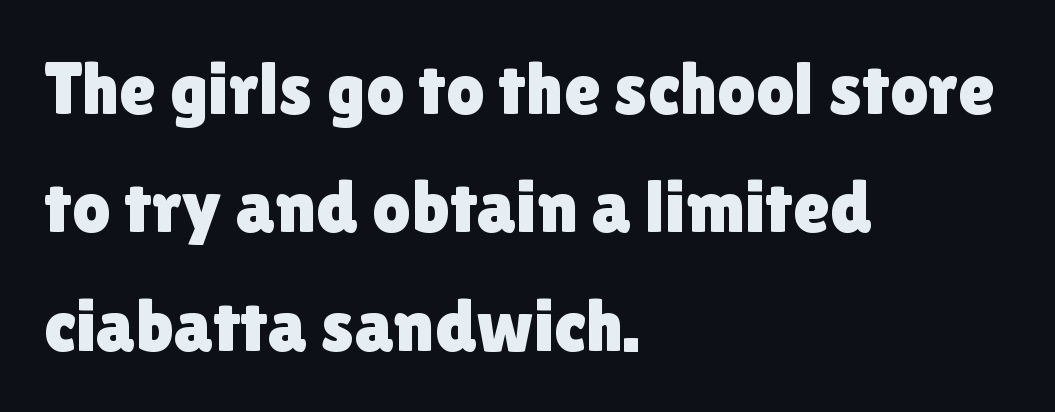
{"serif": "no", "italic": "no", "width": "normal", "x_height": "medium", "monospaced": "no", "underline": "no", "align": "left", "line_spacing": "normal", "line_spacing_ratio": 1.58, "letter_spacing": "normal", "letter_spacing_em": 0.0, "glyph_px": 75}
